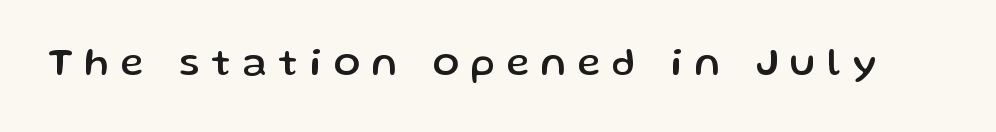
Q: Is the text italic (slanted)? A: No, it is upright.
Q: Is the typeface a serif or a sans-serif typeface? A: Sans-serif.
Q: Is the text underlined? A: No.
Q: Is the spacing between letters normal or unusually wide? A: Unusually wide.
Q: Width (condensed, normal, or wide)? A: Normal.
Q: Stroke contrast? A: Low.
Q: x-height? A: Medium.
Q: Monospaced? A: No.
